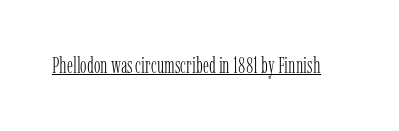
{"italic": "no", "bold": "no", "underline": "yes", "letter_spacing": "normal", "letter_spacing_em": 0.0, "glyph_px": 22}
